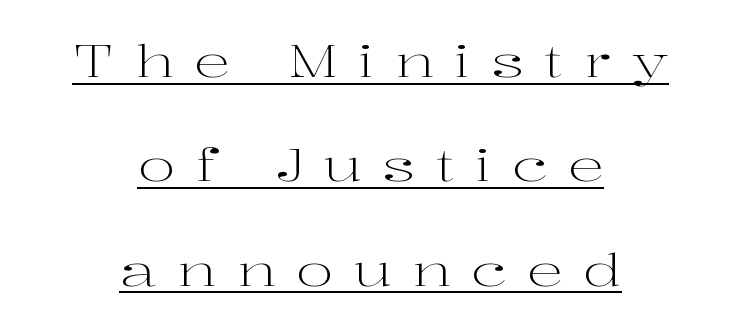
The image shows 45 px light, wide serif type, upright; set centered, loose line spacing (2.32x), unusually wide letter spacing (+0.45 em), underlined; high stroke contrast and a medium x-height.
